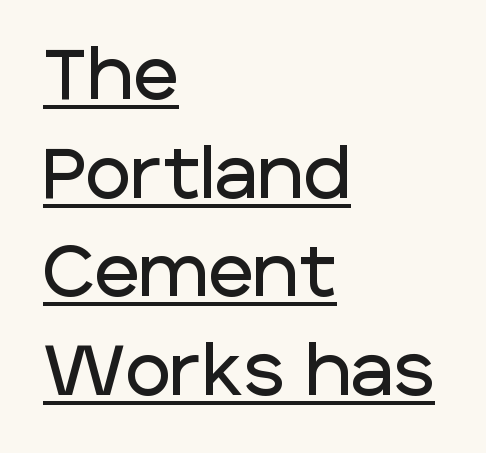
{"serif": "no", "italic": "no", "width": "normal", "stroke_contrast": "low", "x_height": "large", "monospaced": "no", "underline": "yes", "align": "left", "line_spacing": "normal", "line_spacing_ratio": 1.41, "letter_spacing": "normal", "letter_spacing_em": 0.0, "glyph_px": 70}
